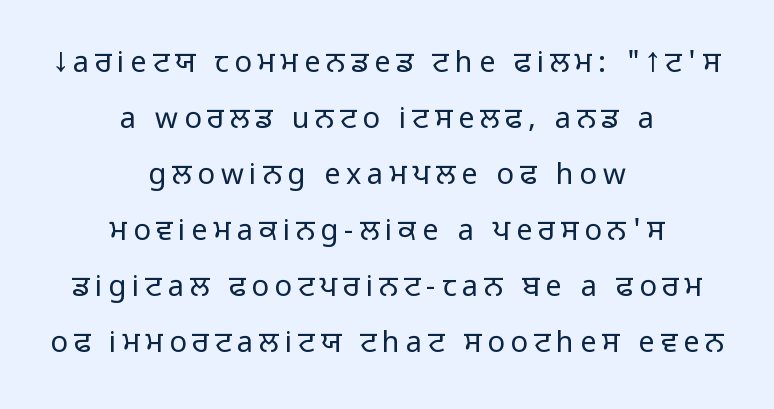
Type without underlining. Stems and bowls with no extra thickness — not bold. Classification — sans serif. The lines are spread far apart with generous leading. Each line is balanced around a shared central axis. Each letter keeps its own natural width here, so spacing adapts to shape.
